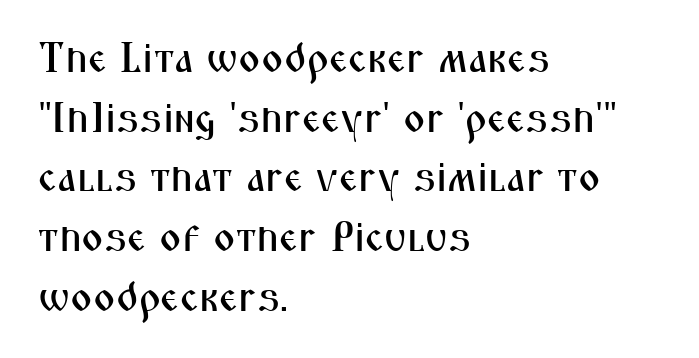
{"serif": "no", "italic": "no", "width": "condensed", "stroke_contrast": "medium", "x_height": "medium", "monospaced": "no", "underline": "no", "align": "left", "line_spacing": "normal", "line_spacing_ratio": 1.42, "letter_spacing": "normal", "letter_spacing_em": 0.0, "glyph_px": 42}
